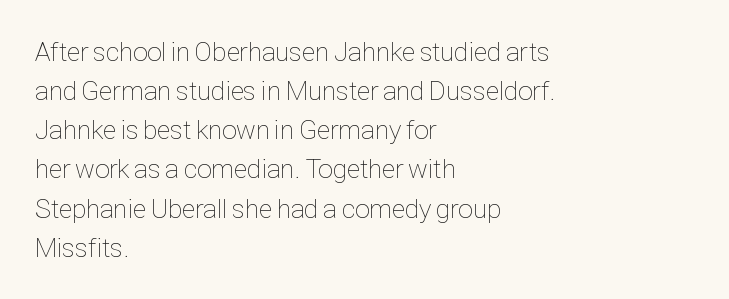
Default kerning and tracking; the words read as compact shapes. No heavy texture on the line: the type isn't bold. A roman cut, with each character standing at attention. Notice how the passage keeps a crisp vertical edge on the left only. Bare-footed words on every line.
